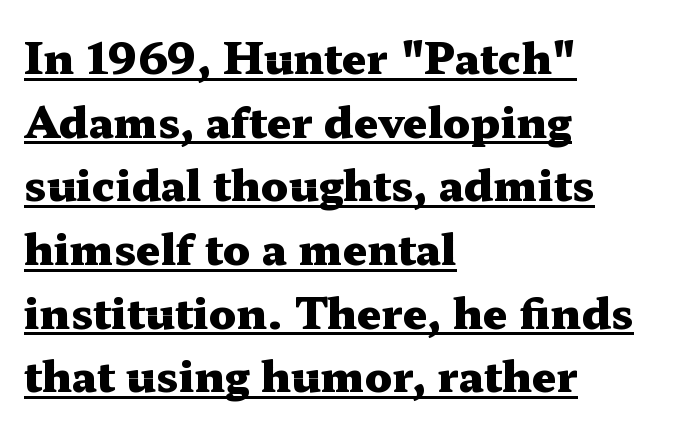
{"serif": "yes", "italic": "no", "bold": "yes", "weight": "heavy", "width": "wide", "stroke_contrast": "medium", "x_height": "medium", "monospaced": "no", "underline": "yes", "align": "left", "line_spacing": "normal", "line_spacing_ratio": 1.48, "letter_spacing": "normal", "letter_spacing_em": 0.0, "glyph_px": 43}
